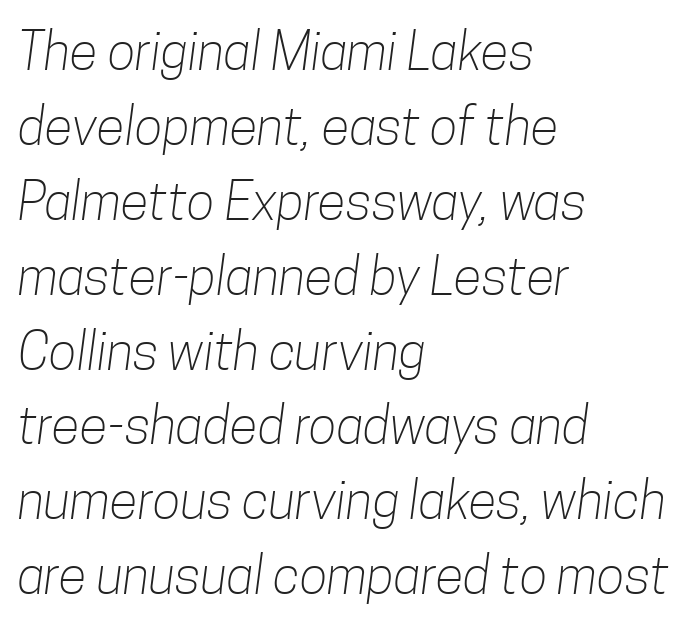
Q: Is the text bold? A: No.
Q: Is the typeface a serif or a sans-serif typeface? A: Sans-serif.
Q: Is the text underlined? A: No.
Q: How is the paragraph aligned? A: Left-aligned.
Q: Is the spacing between letters normal or unusually wide? A: Normal.
Q: Is the spacing between lines tight, normal or loose? A: Normal.
Q: Width (condensed, normal, or wide)? A: Condensed.
Q: Stroke contrast? A: Low.
Q: x-height? A: Medium.
Q: Monospaced? A: No.
